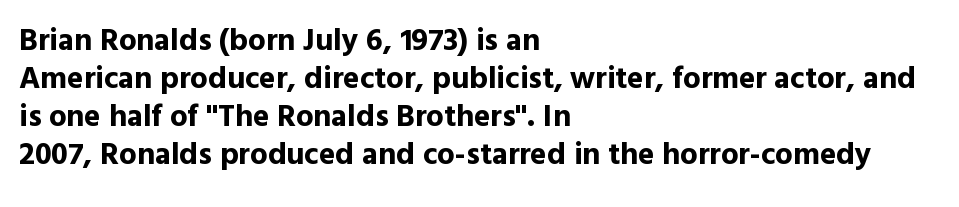
Q: Is the text bold? A: Yes.
Q: Is the text italic (slanted)? A: No, it is upright.
Q: Is the typeface a serif or a sans-serif typeface? A: Sans-serif.
Q: Is the text underlined? A: No.
Q: How is the paragraph aligned? A: Left-aligned.
Q: Is the spacing between letters normal or unusually wide? A: Normal.
Q: Width (condensed, normal, or wide)? A: Normal.
Q: x-height? A: Medium.
Q: Monospaced? A: No.
